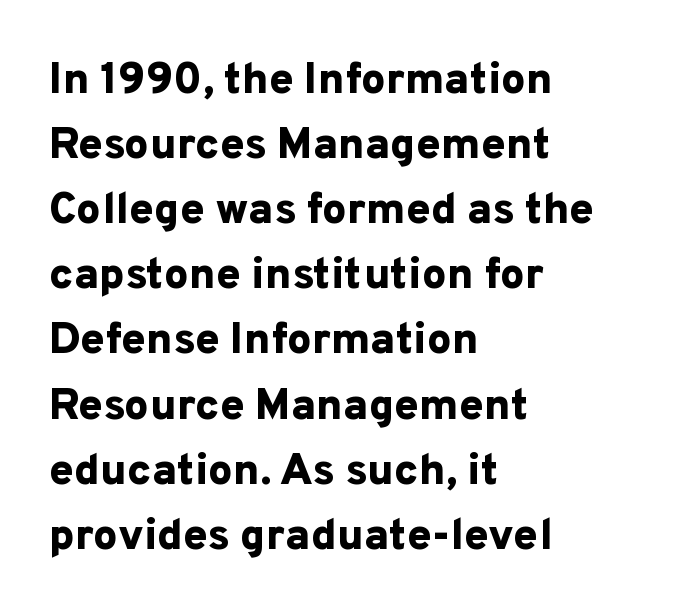
{"serif": "no", "italic": "no", "bold": "yes", "weight": "bold", "width": "normal", "stroke_contrast": "low", "x_height": "medium", "monospaced": "no", "underline": "no", "align": "left", "line_spacing": "normal", "line_spacing_ratio": 1.48, "letter_spacing": "normal", "letter_spacing_em": 0.0, "glyph_px": 44}
